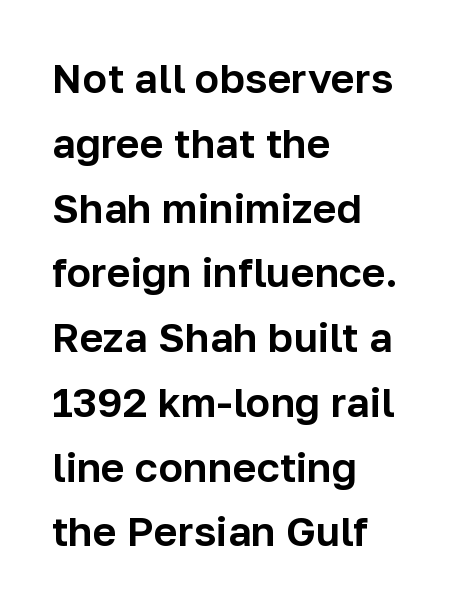
The image shows 41 px sans-serif type, upright; set left-aligned, normal line spacing (1.58x), normal letter spacing, not underlined; low stroke contrast and a medium x-height.
